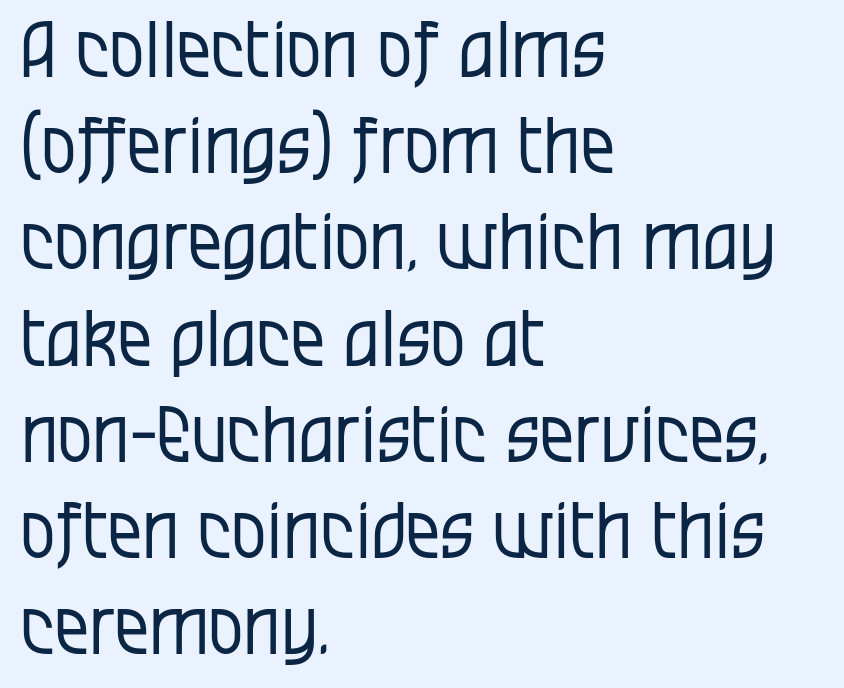
This rendering leaves character spacing at its baseline value. Font category for this specimen: sans-serif. Stroke thickness stays within the range of a standard reading face or lighter. Quick note: underline off. In CSS terms this would be text-align: left.
